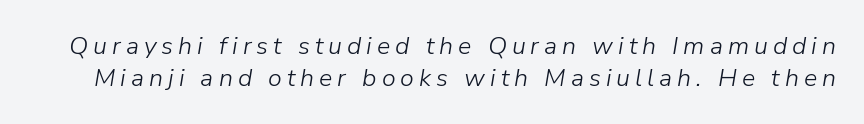
The image shows 25 px text type, italic (leaning right); set normal line spacing (1.29x), unusually wide letter spacing (+0.2 em), not underlined.
